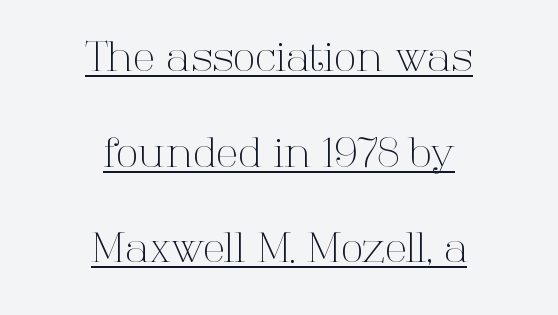
In CSS terms this would be text-align: center. Stroke thickness stays within the range of a standard reading face or lighter. The face used here is seriffed, in the tradition of book romans. Looks like regular typesetting: each glyph gets only the width it needs. Each word holds together tightly as a unit, with standard inter-letter gaps. Posture: straight, roman, zero tilt.
